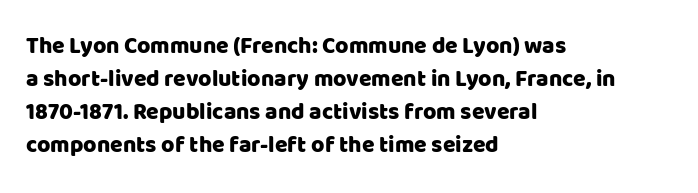
Q: Is the text italic (slanted)? A: No, it is upright.
Q: Is the text underlined? A: No.
Q: How is the paragraph aligned? A: Left-aligned.
Q: Is the spacing between letters normal or unusually wide? A: Normal.
Q: Is the spacing between lines tight, normal or loose? A: Normal.
